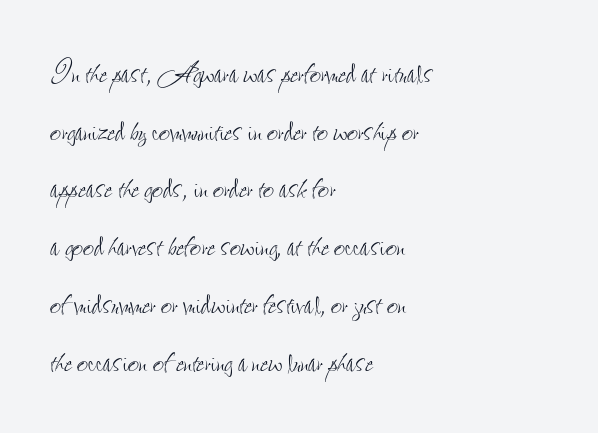
Q: Is the text bold? A: No.
Q: Is the text italic (slanted)? A: Yes.
Q: Is the text underlined? A: No.
Q: How is the paragraph aligned? A: Left-aligned.
Q: Is the spacing between letters normal or unusually wide? A: Normal.
Q: Is the spacing between lines tight, normal or loose? A: Normal.
Q: Width (condensed, normal, or wide)? A: Condensed.
Q: Stroke contrast? A: Low.
Q: x-height? A: Small.
Q: Monospaced? A: No.
